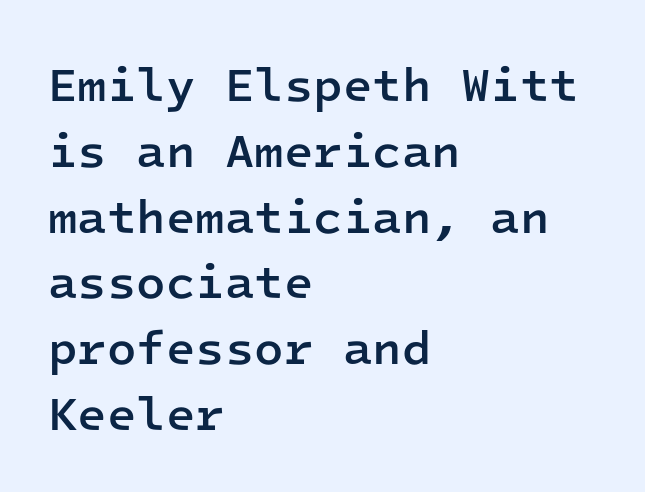
The image shows 48 px semibold sans-serif type, upright, monospaced; set left-aligned, normal line spacing (1.37x), normal letter spacing, not underlined; low stroke contrast and a medium x-height.
